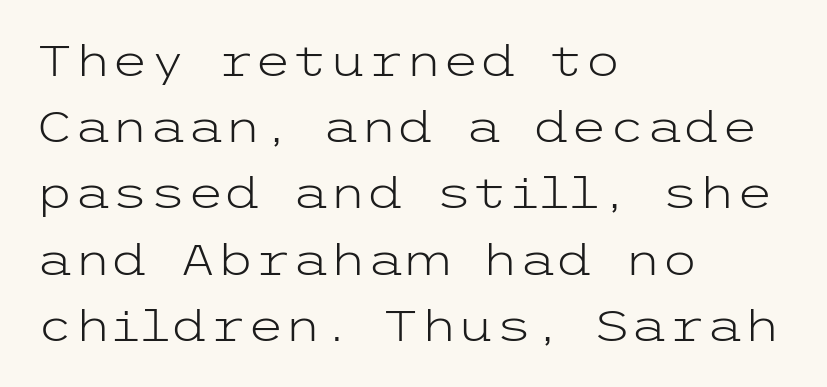
Q: Is the text bold? A: No.
Q: Is the text italic (slanted)? A: No, it is upright.
Q: Is the typeface a serif or a sans-serif typeface? A: Sans-serif.
Q: Is the text underlined? A: No.
Q: How is the paragraph aligned? A: Left-aligned.
Q: Is the spacing between letters normal or unusually wide? A: Normal.
Q: Is the spacing between lines tight, normal or loose? A: Normal.
Q: Width (condensed, normal, or wide)? A: Wide.
Q: Stroke contrast? A: Low.
Q: x-height? A: Medium.
